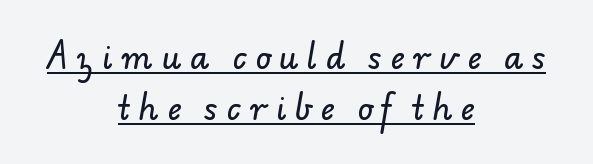
Q: Is the typeface a serif or a sans-serif typeface? A: Sans-serif.
Q: Is the text underlined? A: Yes.
Q: How is the paragraph aligned? A: Centered.
Q: Is the spacing between letters normal or unusually wide? A: Unusually wide.
Q: Is the spacing between lines tight, normal or loose? A: Normal.
Q: Width (condensed, normal, or wide)? A: Normal.
Q: Stroke contrast? A: Low.
Q: x-height? A: Small.
Q: Monospaced? A: No.
